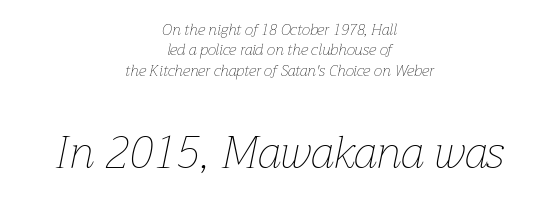
Q: Is the text bold? A: No.
Q: Is the text italic (slanted)? A: Yes, it leans right by about 12 degrees.
Q: Is the text underlined? A: No.
Q: How is the paragraph aligned? A: Centered.
Q: Is the spacing between letters normal or unusually wide? A: Normal.
Q: Is the spacing between lines tight, normal or loose? A: Normal.
Q: Which block of text is set in a larger size, the first (top) or the second (bottom)? A: The second (bottom) one.
Q: Width (condensed, normal, or wide)? A: Normal.
Q: Stroke contrast? A: Low.
Q: x-height? A: Medium.
Q: Monospaced? A: No.
